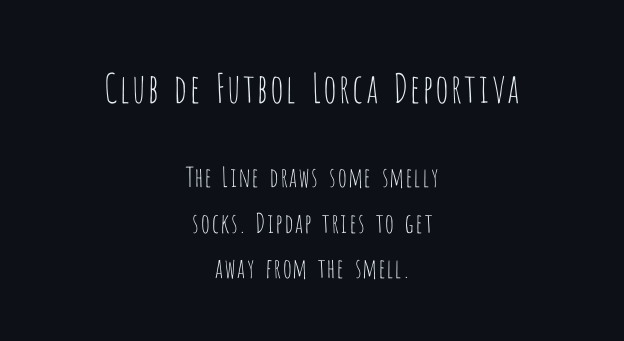
{"serif": "no", "italic": "no", "bold": "no", "weight": "thin", "width": "condensed", "stroke_contrast": "low", "x_height": "large", "monospaced": "no", "underline": "no", "align": "center", "line_spacing": "normal", "line_spacing_ratio": 1.68, "letter_spacing": "normal", "letter_spacing_em": 0.0, "larger_block": "first", "size_ratio": 1.48, "glyph_px": 40}
